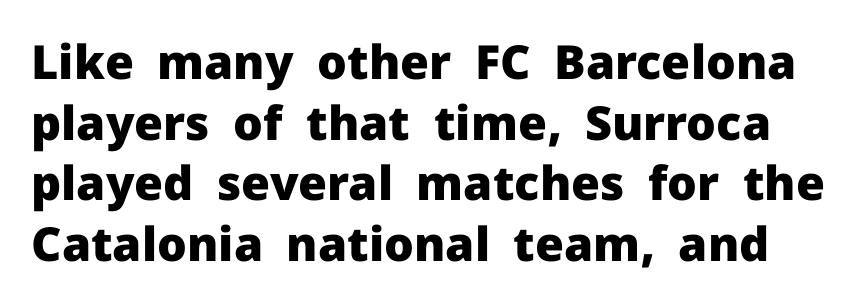
The image shows 47 px heavy sans-serif type, upright; set normal line spacing (1.29x), normal letter spacing, not underlined; low stroke contrast and a medium x-height.
